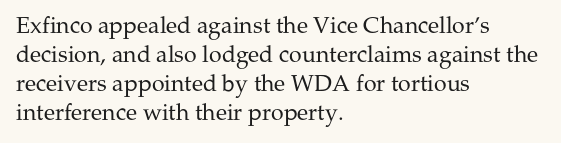
A typesetter would call this zero additional tracking. If you drew a line through each stem, it would be perfectly vertical. This block has exactly the height ordinary leading produces. Teacher's note: observe the even left margin — that is flush-left alignment. The area under the type is left untouched. This is not heavy type; no bold has been used.
